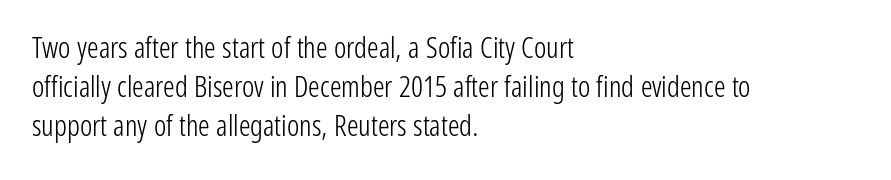
The image shows 29 px light, condensed sans-serif type, upright; set left-aligned, normal line spacing (1.34x), normal letter spacing, not underlined; low stroke contrast and a medium x-height.
